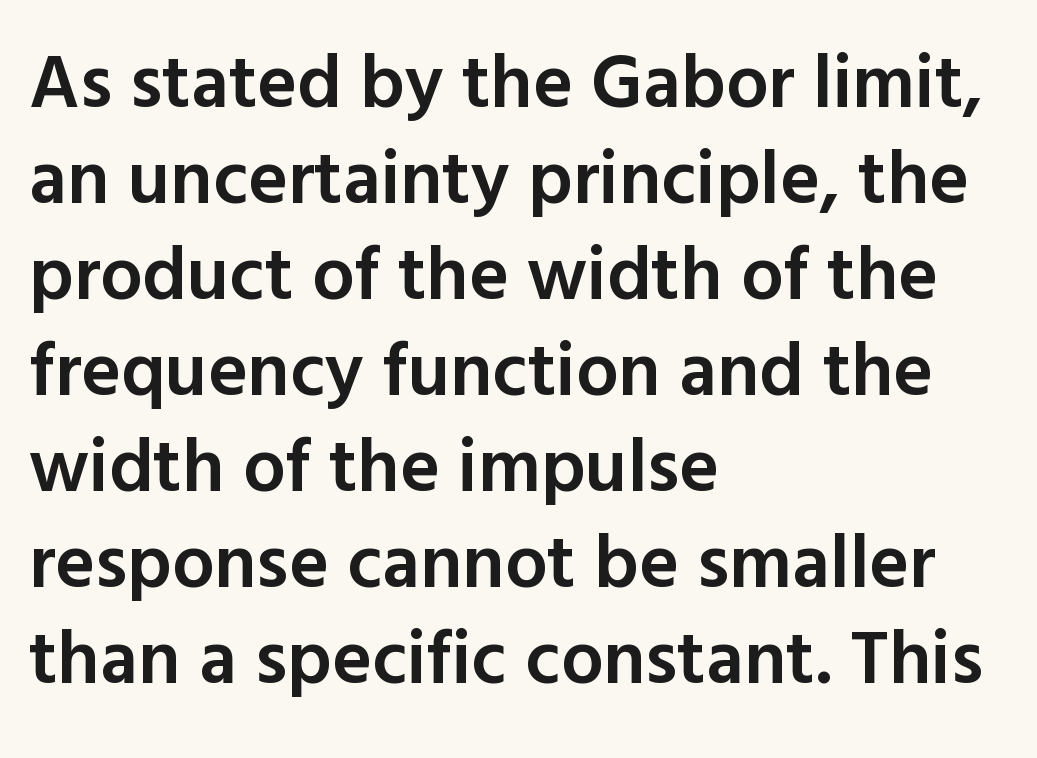
{"serif": "no", "italic": "no", "bold": "semi", "weight": "semibold", "width": "normal", "x_height": "medium", "monospaced": "no", "underline": "no", "align": "left", "line_spacing": "normal", "line_spacing_ratio": 1.28, "letter_spacing": "normal", "letter_spacing_em": 0.0, "glyph_px": 75}
